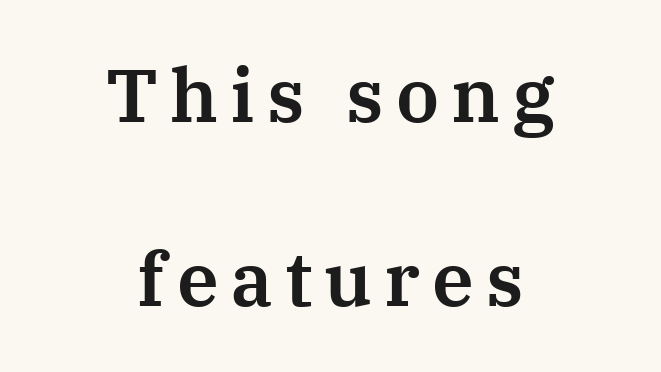
These lines stack symmetrically, like a column narrowing and widening about its center. Does the leading feel generous? Absolutely, it's lavish. Quick note: not italic, upright. In terms of letterform style, serifs are clearly present. Looks like regular typesetting: each glyph gets only the width it needs. The passage shown is not underscored anywhere.
